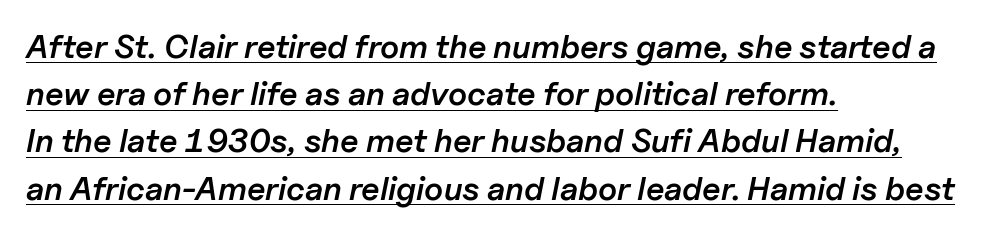
{"italic": "yes", "lean": "right", "slant_degrees": 11, "bold": "semi", "weight": "semibold", "width": "normal", "stroke_contrast": "low", "x_height": "medium", "monospaced": "no", "underline": "yes", "align": "left", "line_spacing": "normal", "line_spacing_ratio": 1.43, "letter_spacing": "normal", "letter_spacing_em": 0.0, "glyph_px": 33}
